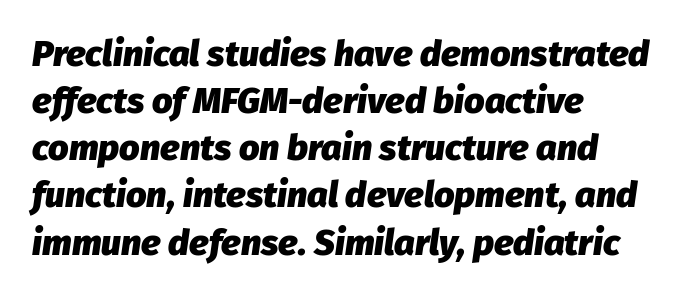
Each letter keeps its own natural width here, so spacing adapts to shape. The area under the type is left untouched. The specimen reads as italic at a glance. Notice how descenders clear the ascenders below comfortably — that's standard leading.
